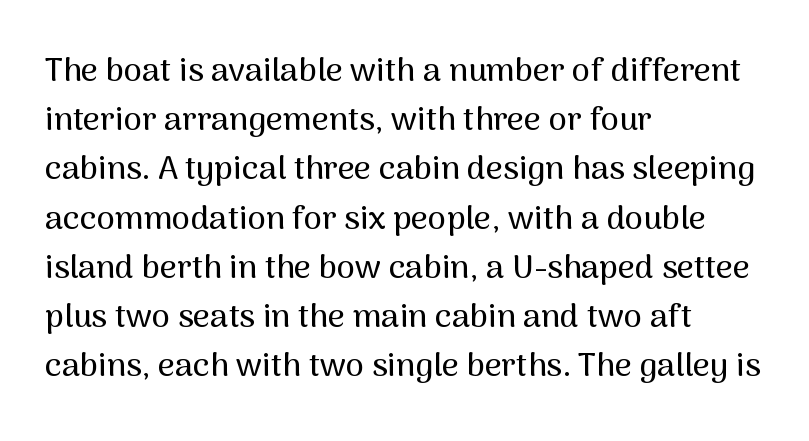
Q: Is the text italic (slanted)? A: No, it is upright.
Q: Is the typeface a serif or a sans-serif typeface? A: Sans-serif.
Q: Is the text underlined? A: No.
Q: How is the paragraph aligned? A: Left-aligned.
Q: Is the spacing between letters normal or unusually wide? A: Normal.
Q: Is the spacing between lines tight, normal or loose? A: Normal.
Q: Width (condensed, normal, or wide)? A: Normal.
Q: Stroke contrast? A: Medium.
Q: x-height? A: Medium.
Q: Monospaced? A: No.
